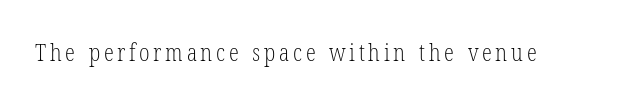
The image shows 23 px text type, upright; set not underlined.
